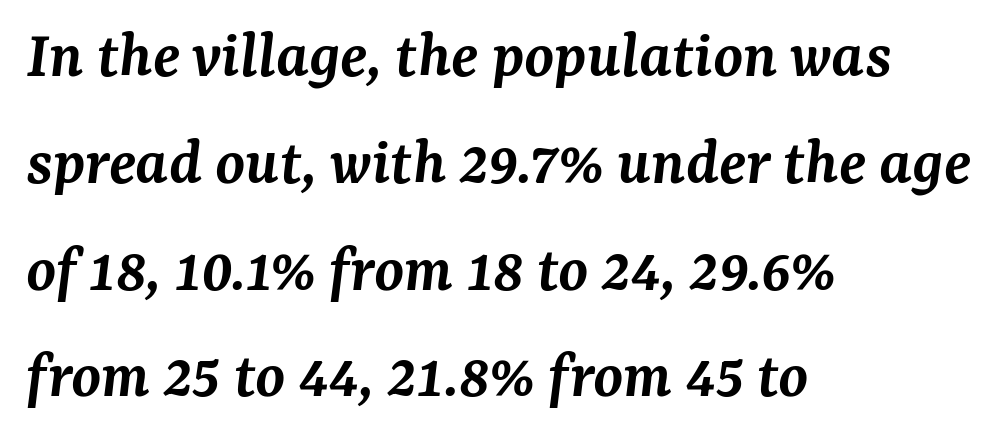
Q: Is the text bold? A: Semi-bold.
Q: Is the text italic (slanted)? A: Yes, it leans right by about 7 degrees.
Q: Is the typeface a serif or a sans-serif typeface? A: Serif.
Q: Is the text underlined? A: No.
Q: How is the paragraph aligned? A: Left-aligned.
Q: Is the spacing between letters normal or unusually wide? A: Normal.
Q: Is the spacing between lines tight, normal or loose? A: Normal.
Q: Width (condensed, normal, or wide)? A: Normal.
Q: Stroke contrast? A: Medium.
Q: x-height? A: Medium.
Q: Monospaced? A: No.
